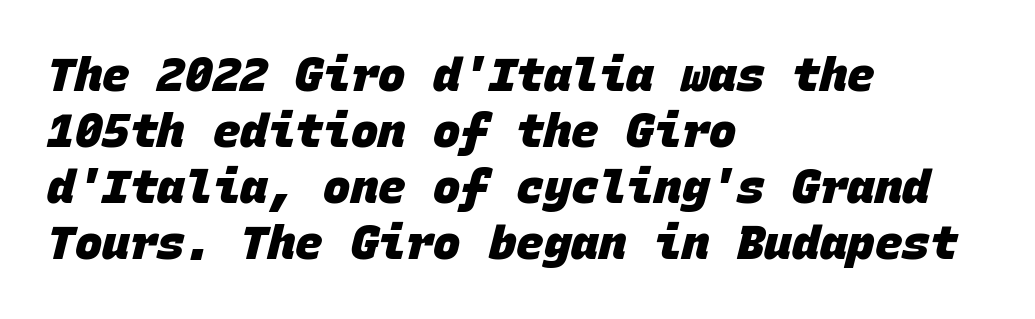
{"serif": "no", "bold": "yes", "weight": "heavy", "width": "normal", "stroke_contrast": "low", "x_height": "large", "monospaced": "yes", "underline": "no", "align": "left", "line_spacing_ratio": 1.22, "letter_spacing": "normal", "letter_spacing_em": 0.0, "glyph_px": 46}
